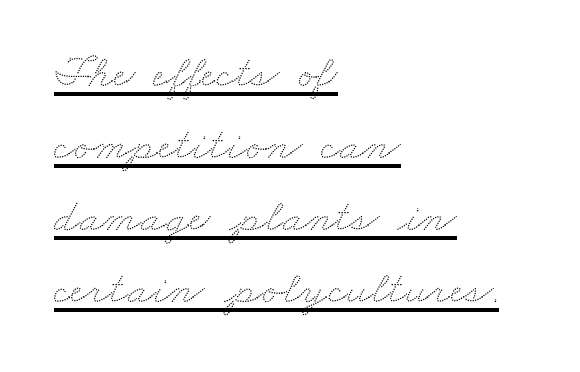
Underlining? Definitely there. Nothing unusual about the tracking: characters are spaced as the font intends. Horizontal alignment here is leftward, the default for most running prose. The face used here is proportionally spaced, like ordinary book or web type.
